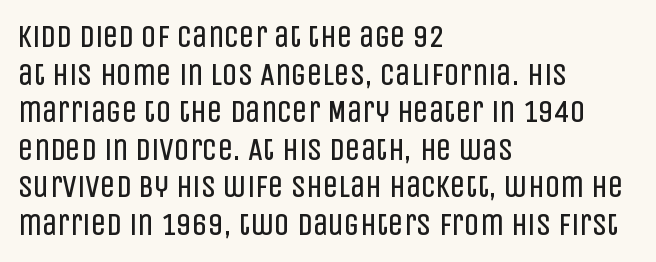
The image shows 31 px regular-weight, condensed sans-serif type, upright; set left-aligned, line spacing 1.21x, normal letter spacing, not underlined; low stroke contrast and a large x-height.
